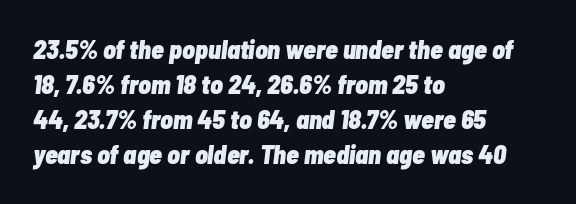
The image shows 26 px bold type, italic (leaning right); set left-aligned, normal line spacing (1.35x), normal letter spacing, not underlined.
